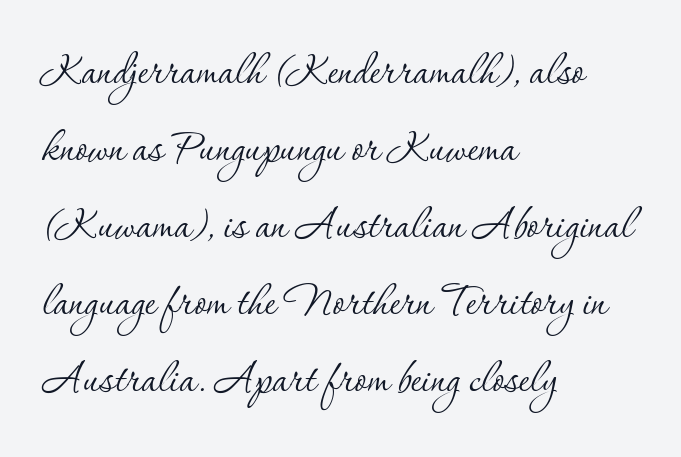
{"serif": "yes", "bold": "no", "weight": "thin", "width": "normal", "stroke_contrast": "low", "x_height": "small", "monospaced": "no", "underline": "no", "align": "left", "line_spacing": "normal", "line_spacing_ratio": 1.4, "letter_spacing": "normal", "letter_spacing_em": 0.0, "glyph_px": 55}
